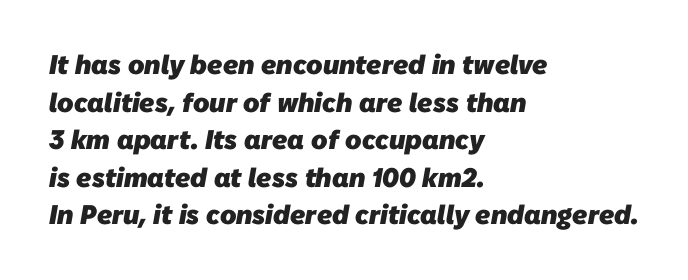
Q: Is the text bold? A: Yes.
Q: Is the text underlined? A: No.
Q: How is the paragraph aligned? A: Left-aligned.
Q: Is the spacing between letters normal or unusually wide? A: Normal.
Q: Is the spacing between lines tight, normal or loose? A: Normal.
